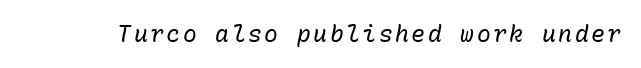
The image shows 23 px text type, italic (leaning right); set not underlined.
